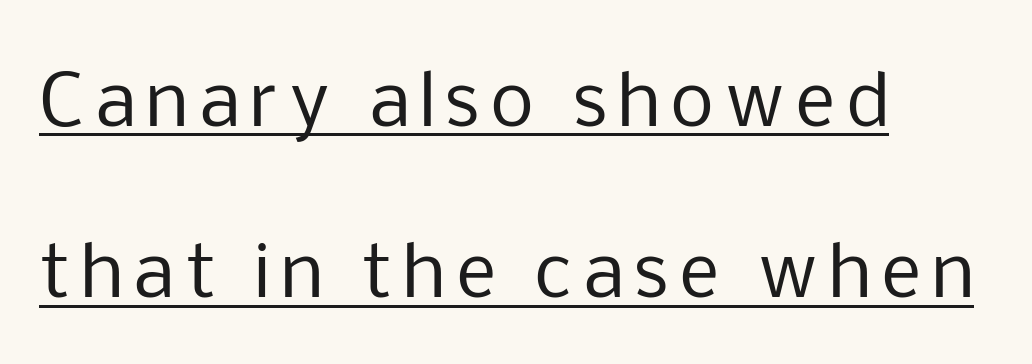
The image shows 70 px regular-weight sans-serif type, upright; set left-aligned, loose line spacing (2.45x), underlined; low stroke contrast and a medium x-height.
